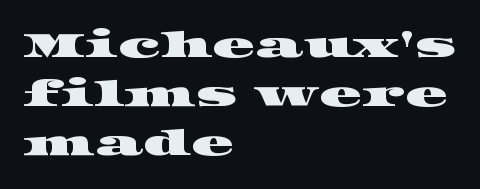
The image shows 35 px wide serif type; set left-aligned, normal line spacing (1.4x), normal letter spacing, not underlined; high stroke contrast and a large x-height.
